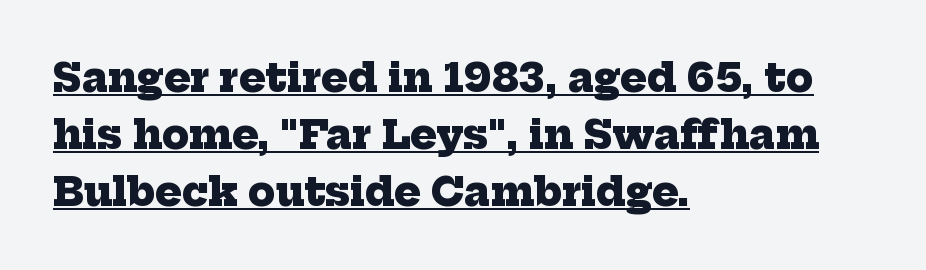
The image shows 39 px heavy serif type; set left-aligned, normal line spacing (1.46x), normal letter spacing, underlined; low stroke contrast and a medium x-height.
